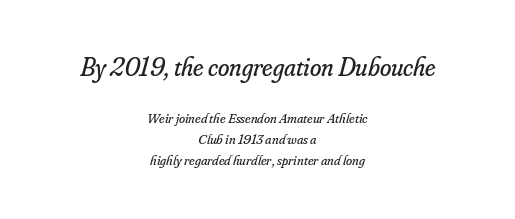
Q: Is the text bold? A: No.
Q: Is the text italic (slanted)? A: Yes, it leans right by about 16 degrees.
Q: Is the text underlined? A: No.
Q: How is the paragraph aligned? A: Centered.
Q: Is the spacing between letters normal or unusually wide? A: Normal.
Q: Is the spacing between lines tight, normal or loose? A: Normal.
Q: Which block of text is set in a larger size, the first (top) or the second (bottom)? A: The first (top) one.
